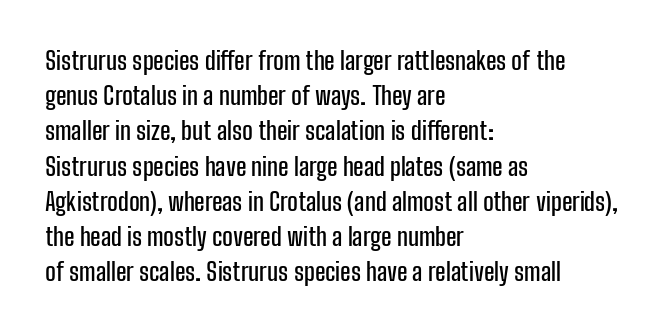
The image shows 25 px text type, upright; set left-aligned, normal line spacing (1.41x), normal letter spacing, not underlined.
